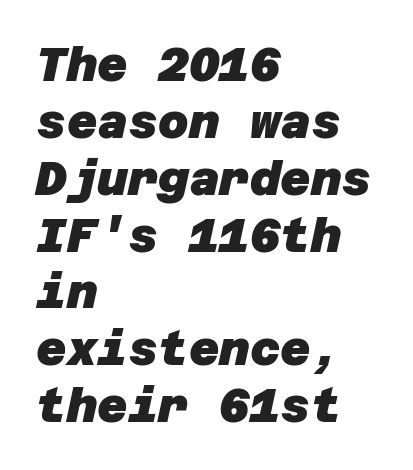
The image shows 47 px heavy sans-serif type; set left-aligned, line spacing 1.21x, normal letter spacing, not underlined; low stroke contrast and a large x-height.
